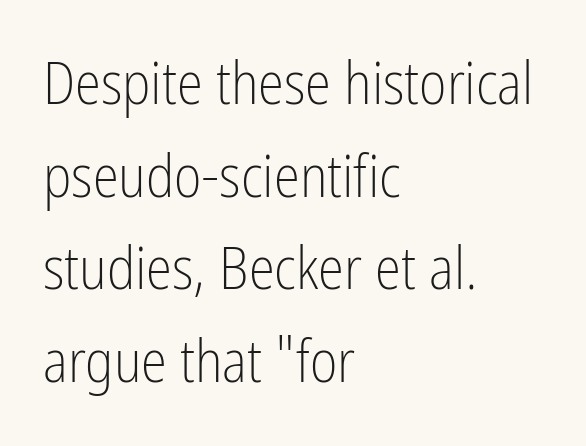
{"serif": "no", "italic": "no", "bold": "no", "weight": "light", "width": "condensed", "stroke_contrast": "low", "x_height": "medium", "monospaced": "no", "underline": "no", "align": "left", "line_spacing": "normal", "line_spacing_ratio": 1.57, "letter_spacing": "normal", "letter_spacing_em": 0.0, "glyph_px": 59}
